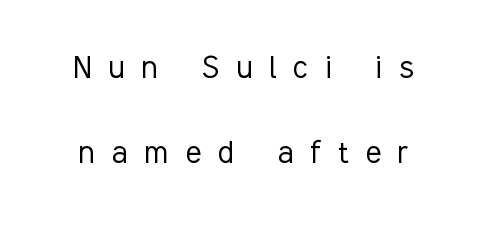
{"serif": "no", "italic": "no", "bold": "no", "weight": "light", "width": "condensed", "stroke_contrast": "low", "x_height": "medium", "monospaced": "no", "underline": "no", "line_spacing": "loose", "line_spacing_ratio": 2.35, "letter_spacing": "wide", "letter_spacing_em": 0.48, "glyph_px": 36}
